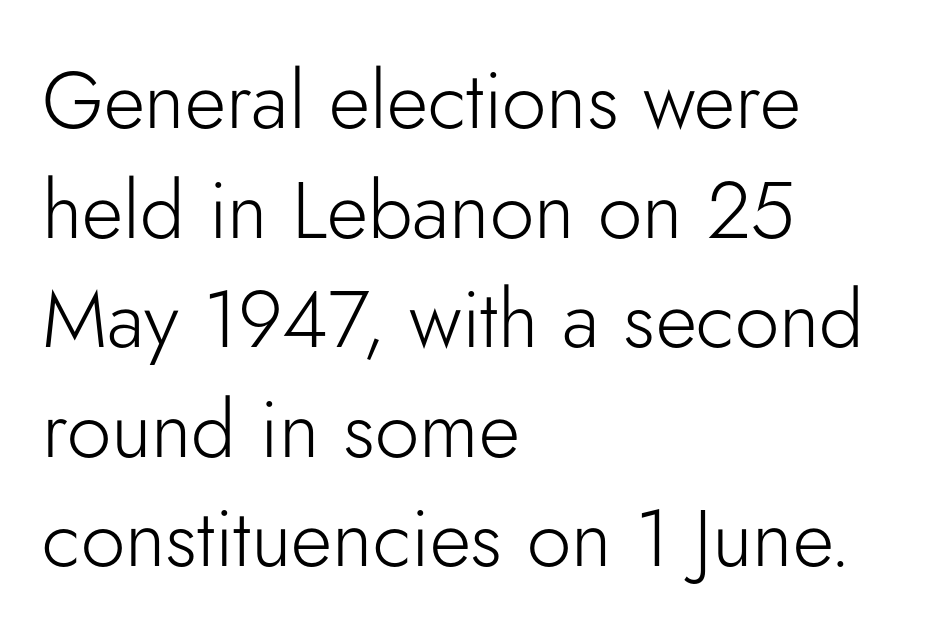
The weight would be labelled regular, book, light, or lighter still. Short and long lines alike share a common starting point at left. Is this a sans? Yes — the strokes have no serifs. Is there any slant? The stems are plumb. Each letter keeps its own natural width here, so spacing adapts to shape.
